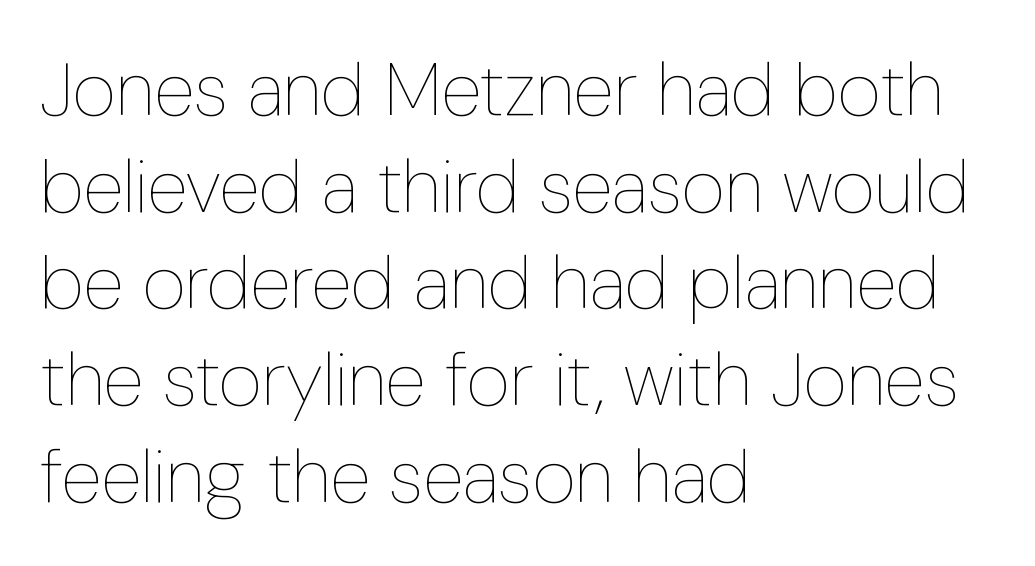
The image shows 75 px thin, condensed type, upright; set left-aligned, normal line spacing (1.29x), normal letter spacing, not underlined; low stroke contrast and a medium x-height.
